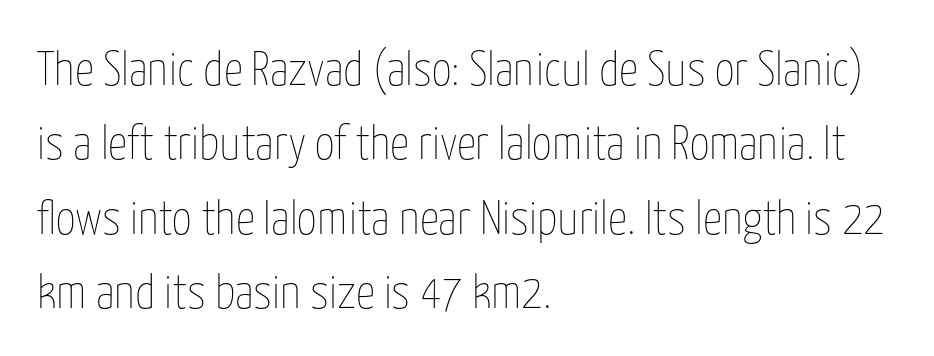
The words here are not underlined. The face looks like a standard text weight, possibly lighter. A typesetter would call this proportional, since set widths differ per character. This sample uses an upright cut, with every glyph sitting square on the baseline. Honestly, the letter spacing is just normal — you wouldn't notice it.
